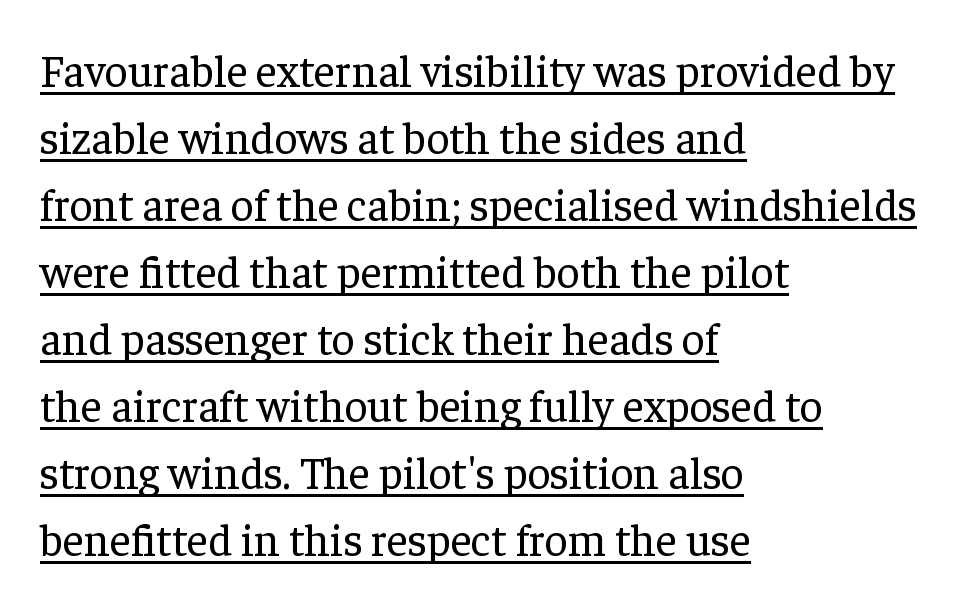
Q: Is the text bold? A: No.
Q: Is the text italic (slanted)? A: No, it is upright.
Q: Is the typeface a serif or a sans-serif typeface? A: Serif.
Q: Is the text underlined? A: Yes.
Q: How is the paragraph aligned? A: Left-aligned.
Q: Is the spacing between letters normal or unusually wide? A: Normal.
Q: Is the spacing between lines tight, normal or loose? A: Normal.
Q: Width (condensed, normal, or wide)? A: Normal.
Q: Stroke contrast? A: Low.
Q: x-height? A: Medium.
Q: Monospaced? A: No.
